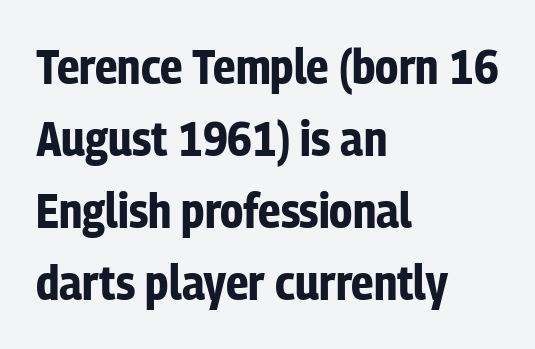
{"serif": "no", "italic": "no", "bold": "yes", "weight": "bold", "width": "condensed", "stroke_contrast": "low", "x_height": "medium", "monospaced": "no", "underline": "no", "align": "left", "line_spacing": "normal", "line_spacing_ratio": 1.47, "letter_spacing": "normal", "letter_spacing_em": 0.0, "glyph_px": 49}
